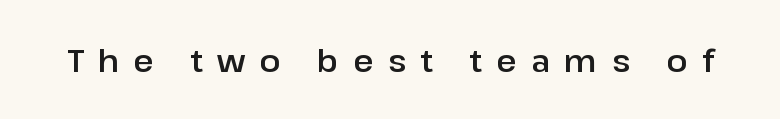
Q: Is the text italic (slanted)? A: No, it is upright.
Q: Is the typeface a serif or a sans-serif typeface? A: Sans-serif.
Q: Is the text underlined? A: No.
Q: Is the spacing between letters normal or unusually wide? A: Unusually wide.
Q: Width (condensed, normal, or wide)? A: Normal.
Q: Stroke contrast? A: Low.
Q: x-height? A: Medium.
Q: Monospaced? A: No.
